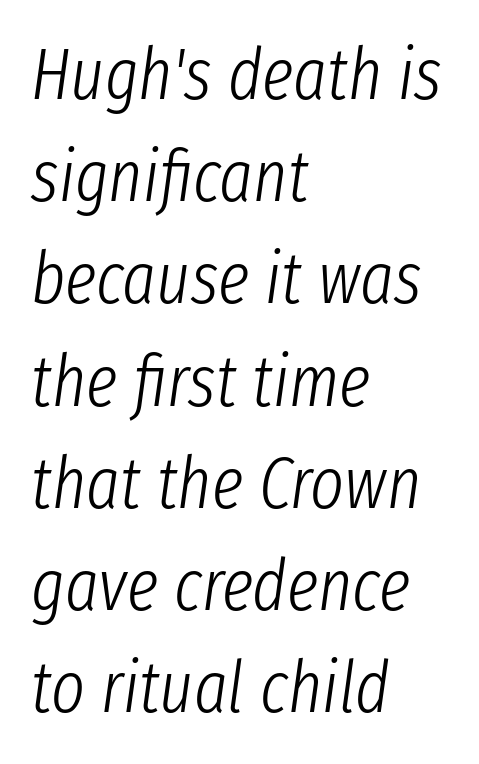
Q: Is the text bold? A: No.
Q: Is the text italic (slanted)? A: Yes, it leans right by about 8 degrees.
Q: Is the text underlined? A: No.
Q: How is the paragraph aligned? A: Left-aligned.
Q: Is the spacing between letters normal or unusually wide? A: Normal.
Q: Is the spacing between lines tight, normal or loose? A: Normal.
Q: Width (condensed, normal, or wide)? A: Condensed.
Q: Stroke contrast? A: Low.
Q: x-height? A: Medium.
Q: Monospaced? A: No.
